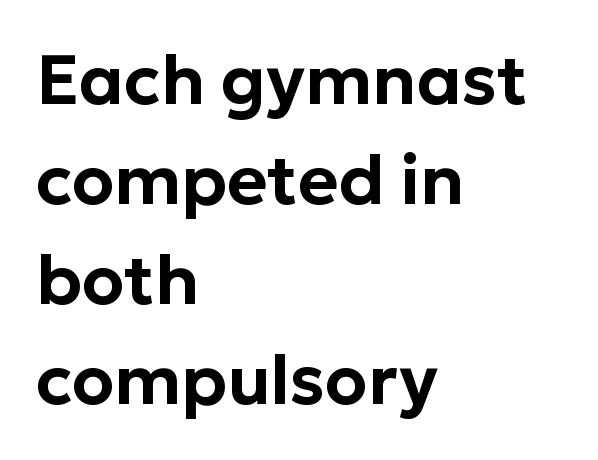
Q: Is the text italic (slanted)? A: No, it is upright.
Q: Is the typeface a serif or a sans-serif typeface? A: Sans-serif.
Q: Is the text underlined? A: No.
Q: How is the paragraph aligned? A: Left-aligned.
Q: Is the spacing between letters normal or unusually wide? A: Normal.
Q: Is the spacing between lines tight, normal or loose? A: Normal.
Q: Width (condensed, normal, or wide)? A: Normal.
Q: Stroke contrast? A: Low.
Q: x-height? A: Medium.
Q: Monospaced? A: No.
